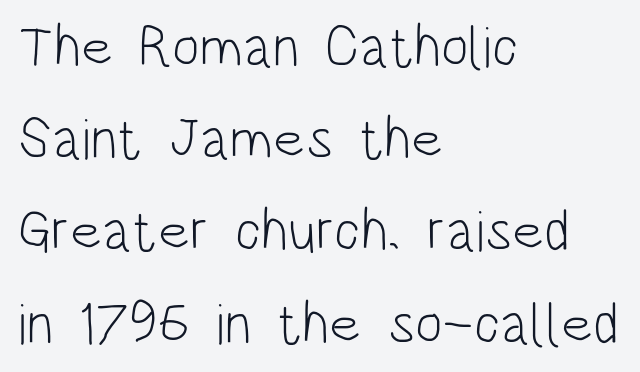
Q: Is the text bold? A: No.
Q: Is the text italic (slanted)? A: No, it is upright.
Q: Is the typeface a serif or a sans-serif typeface? A: Sans-serif.
Q: Is the text underlined? A: No.
Q: How is the paragraph aligned? A: Left-aligned.
Q: Is the spacing between letters normal or unusually wide? A: Normal.
Q: Is the spacing between lines tight, normal or loose? A: Normal.
Q: Width (condensed, normal, or wide)? A: Condensed.
Q: Stroke contrast? A: Low.
Q: x-height? A: Large.
Q: Monospaced? A: No.
